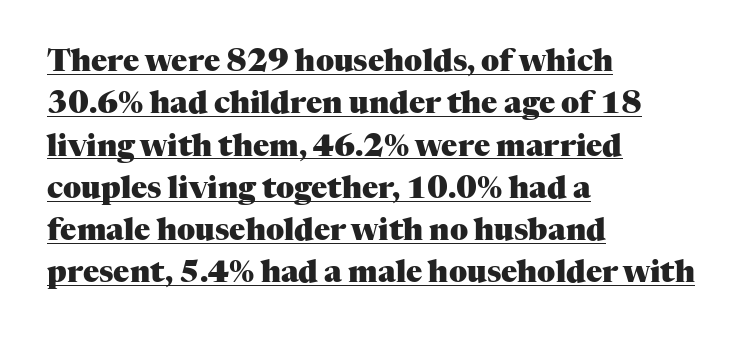
The image shows 30 px heavy serif type, upright; set left-aligned, normal line spacing (1.41x), normal letter spacing, underlined; medium stroke contrast and a medium x-height.
